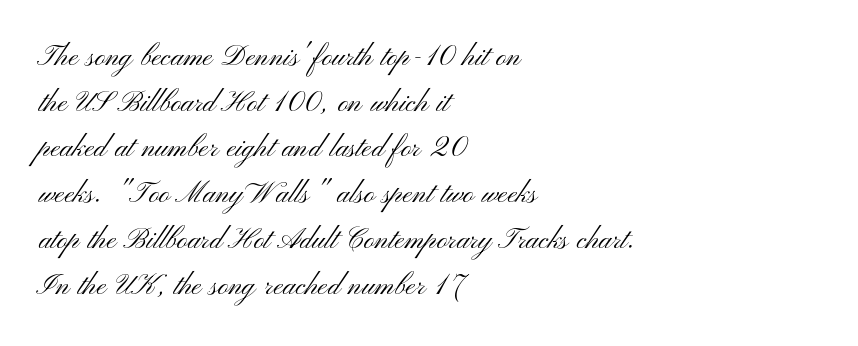
The image shows 36 px light, wide sans-serif type; set left-aligned, normal line spacing (1.27x), normal letter spacing, not underlined; medium stroke contrast and a small x-height.
